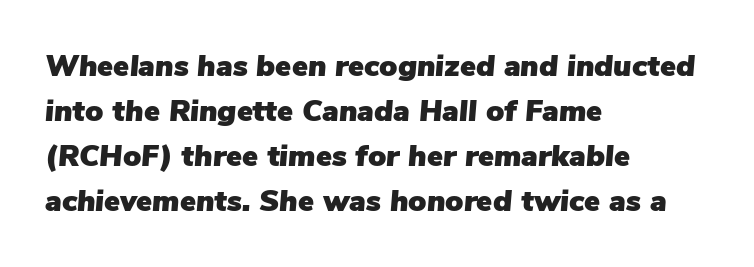
Q: Is the text italic (slanted)? A: Yes, it leans right by about 5 degrees.
Q: Is the text underlined? A: No.
Q: How is the paragraph aligned? A: Left-aligned.
Q: Is the spacing between letters normal or unusually wide? A: Normal.
Q: Is the spacing between lines tight, normal or loose? A: Normal.
Q: Width (condensed, normal, or wide)? A: Normal.
Q: Stroke contrast? A: Low.
Q: x-height? A: Medium.
Q: Monospaced? A: No.
